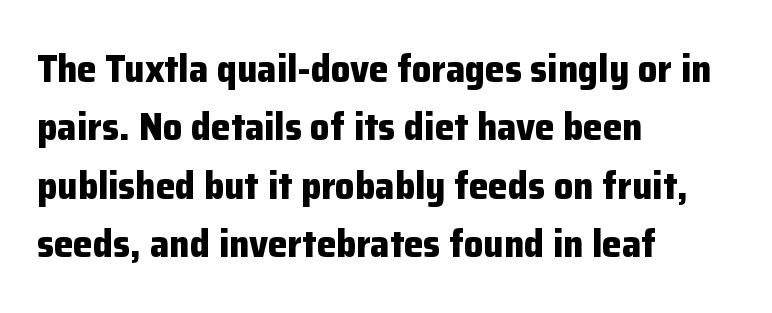
Q: Is the text bold? A: Yes.
Q: Is the text italic (slanted)? A: No, it is upright.
Q: Is the typeface a serif or a sans-serif typeface? A: Sans-serif.
Q: Is the text underlined? A: No.
Q: How is the paragraph aligned? A: Left-aligned.
Q: Is the spacing between letters normal or unusually wide? A: Normal.
Q: Is the spacing between lines tight, normal or loose? A: Normal.
Q: Width (condensed, normal, or wide)? A: Normal.
Q: Stroke contrast? A: Low.
Q: x-height? A: Medium.
Q: Monospaced? A: No.
